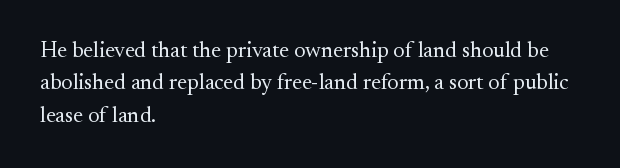
{"italic": "no", "bold": "no", "underline": "no", "align": "left", "line_spacing": "normal", "line_spacing_ratio": 1.47, "letter_spacing": "normal", "letter_spacing_em": 0.0, "glyph_px": 22}
